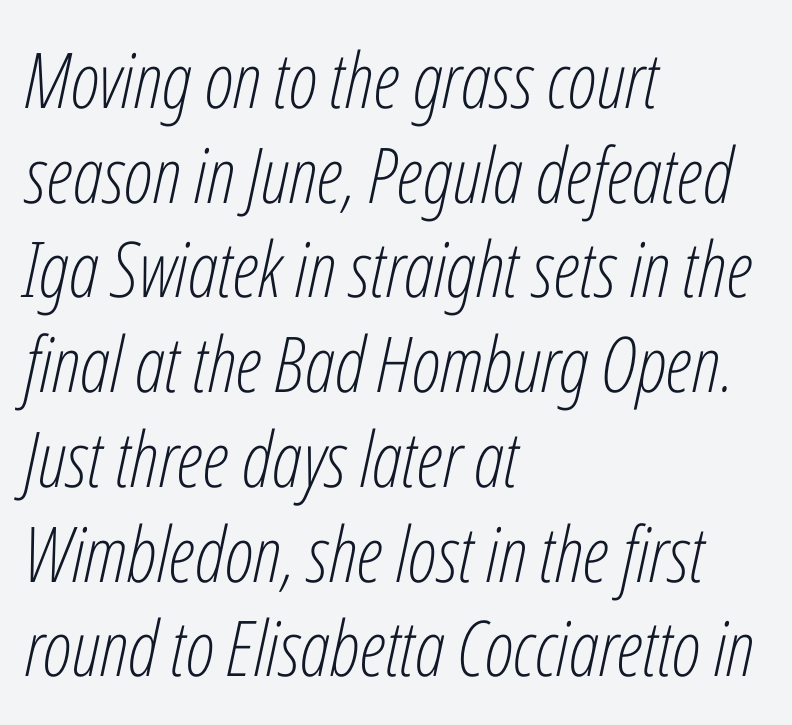
Q: Is the text bold? A: No.
Q: Is the text italic (slanted)? A: Yes, it leans right by about 12 degrees.
Q: Is the text underlined? A: No.
Q: How is the paragraph aligned? A: Left-aligned.
Q: Is the spacing between letters normal or unusually wide? A: Normal.
Q: Width (condensed, normal, or wide)? A: Condensed.
Q: Stroke contrast? A: Low.
Q: x-height? A: Medium.
Q: Monospaced? A: No.
